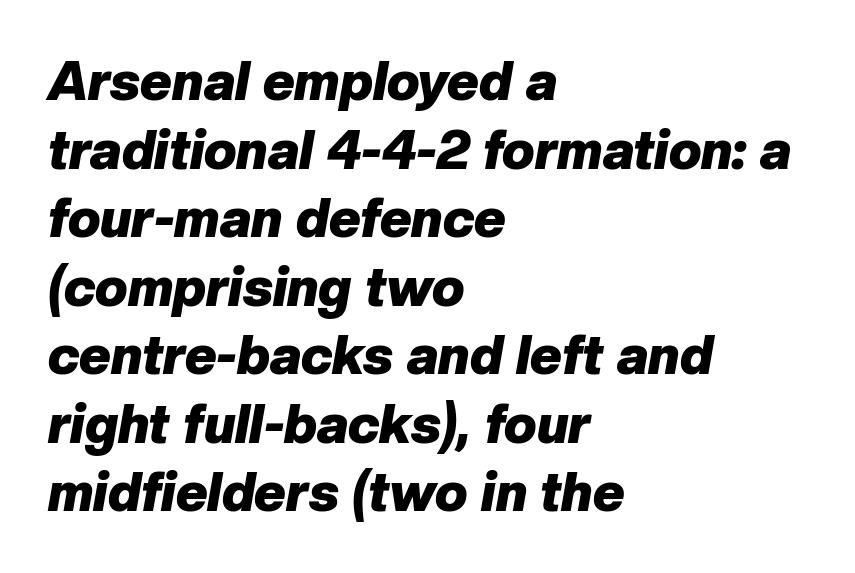
{"italic": "yes", "lean": "right", "slant_degrees": 10, "bold": "yes", "weight": "heavy", "width": "normal", "stroke_contrast": "low", "x_height": "medium", "monospaced": "no", "underline": "no", "align": "left", "line_spacing": "normal", "line_spacing_ratio": 1.27, "letter_spacing": "normal", "letter_spacing_em": 0.0, "glyph_px": 54}
